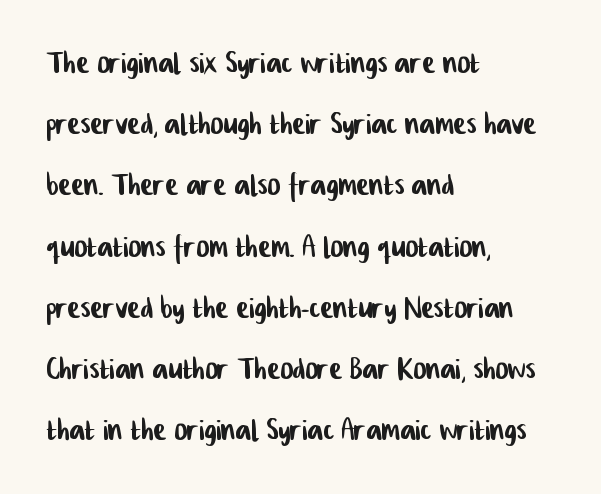
Q: Is the typeface a serif or a sans-serif typeface? A: Sans-serif.
Q: Is the text underlined? A: No.
Q: How is the paragraph aligned? A: Left-aligned.
Q: Is the spacing between letters normal or unusually wide? A: Normal.
Q: Is the spacing between lines tight, normal or loose? A: Normal.
Q: Width (condensed, normal, or wide)? A: Condensed.
Q: Stroke contrast? A: Low.
Q: x-height? A: Medium.
Q: Monospaced? A: No.
